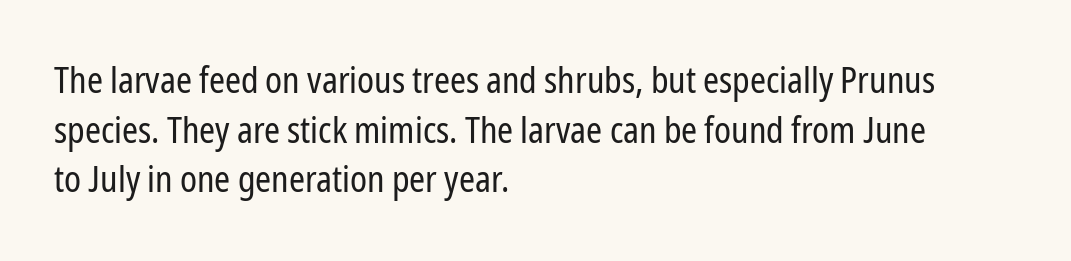
Q: Is the text bold? A: No.
Q: Is the text italic (slanted)? A: No, it is upright.
Q: Is the typeface a serif or a sans-serif typeface? A: Sans-serif.
Q: Is the text underlined? A: No.
Q: How is the paragraph aligned? A: Left-aligned.
Q: Is the spacing between letters normal or unusually wide? A: Normal.
Q: Is the spacing between lines tight, normal or loose? A: Normal.
Q: Width (condensed, normal, or wide)? A: Condensed.
Q: Stroke contrast? A: Low.
Q: x-height? A: Medium.
Q: Monospaced? A: No.
